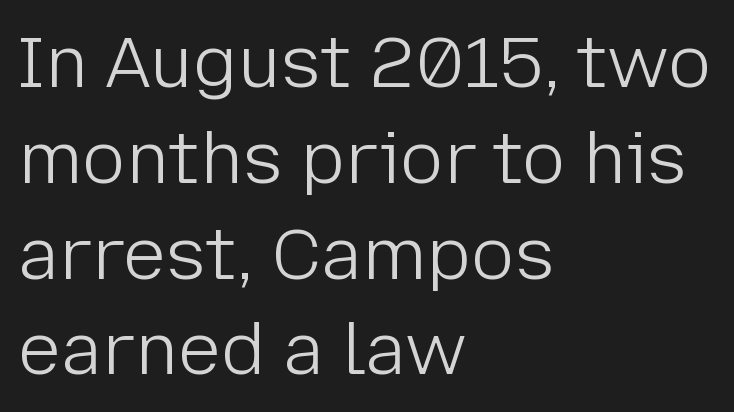
Q: Is the text bold? A: No.
Q: Is the text italic (slanted)? A: No, it is upright.
Q: Is the typeface a serif or a sans-serif typeface? A: Sans-serif.
Q: Is the text underlined? A: No.
Q: How is the paragraph aligned? A: Left-aligned.
Q: Is the spacing between letters normal or unusually wide? A: Normal.
Q: Is the spacing between lines tight, normal or loose? A: Normal.
Q: Width (condensed, normal, or wide)? A: Normal.
Q: Stroke contrast? A: Low.
Q: x-height? A: Medium.
Q: Monospaced? A: No.
